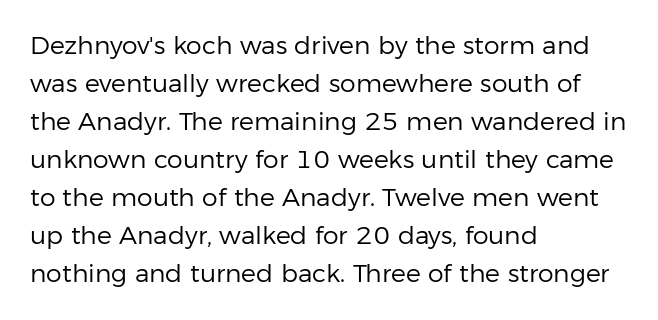
The font's upright variant was chosen for this text. The specimen omits any rule beneath the text block's lines. All the whitespace from short lines collects on the right. Tracking here is standard; glyphs follow each other at the usual distance.
